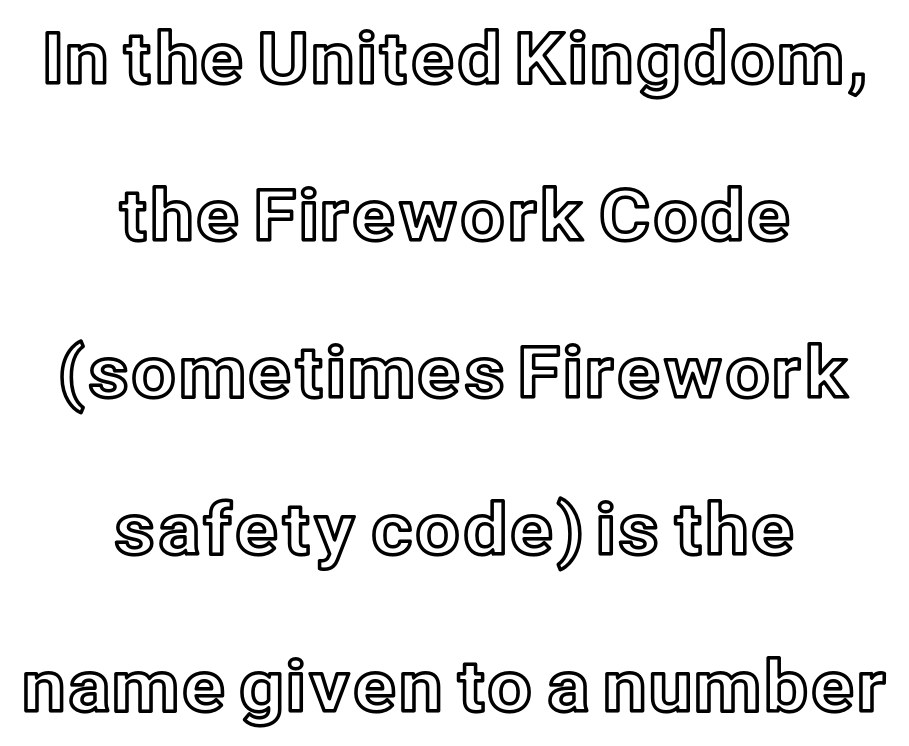
{"italic": "no", "width": "normal", "x_height": "medium", "monospaced": "no", "underline": "no", "align": "center", "line_spacing": "loose", "line_spacing_ratio": 2.21, "letter_spacing": "normal", "letter_spacing_em": 0.0, "glyph_px": 71}
